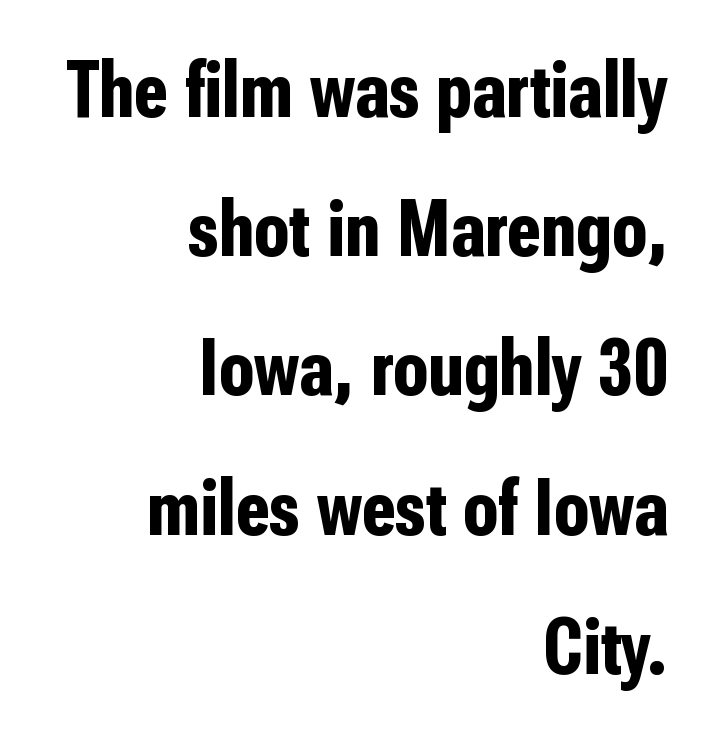
Q: Is the text bold? A: Yes.
Q: Is the text italic (slanted)? A: No, it is upright.
Q: Is the typeface a serif or a sans-serif typeface? A: Sans-serif.
Q: Is the text underlined? A: No.
Q: How is the paragraph aligned? A: Right-aligned.
Q: Is the spacing between letters normal or unusually wide? A: Normal.
Q: Width (condensed, normal, or wide)? A: Condensed.
Q: Stroke contrast? A: Low.
Q: x-height? A: Medium.
Q: Monospaced? A: No.
